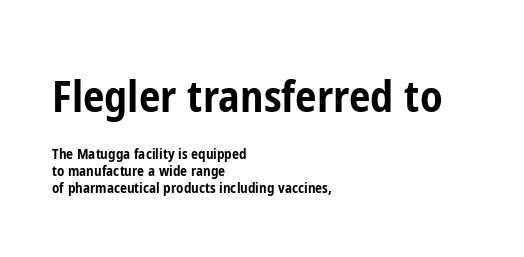
I'd call this a sans setting — the letters go barefoot. Descender tails drop into unmarked territory. The designer gave the opening block more size than the closing block. Varying glyph widths throughout — classic text-font behaviour. A typesetter would call this zero additional tracking. The face used here has the dense, thick strokes of a bold.
